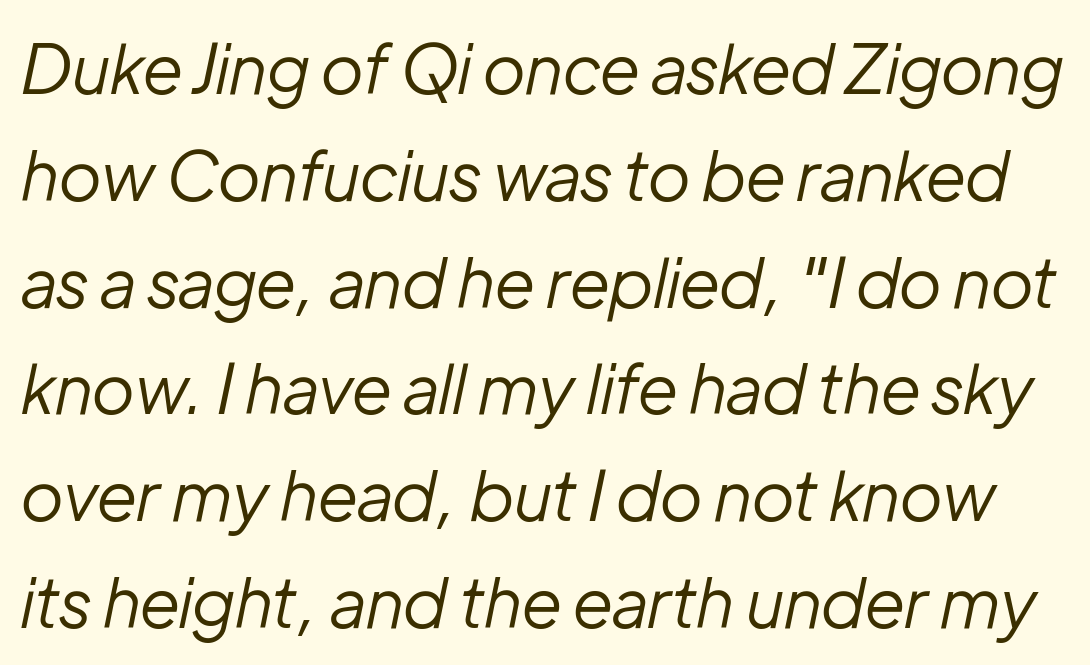
{"italic": "yes", "lean": "right", "slant_degrees": 12, "bold": "no", "weight": "regular", "width": "normal", "stroke_contrast": "low", "x_height": "medium", "monospaced": "no", "underline": "no", "line_spacing": "normal", "line_spacing_ratio": 1.57, "letter_spacing": "normal", "letter_spacing_em": 0.0, "glyph_px": 68}
